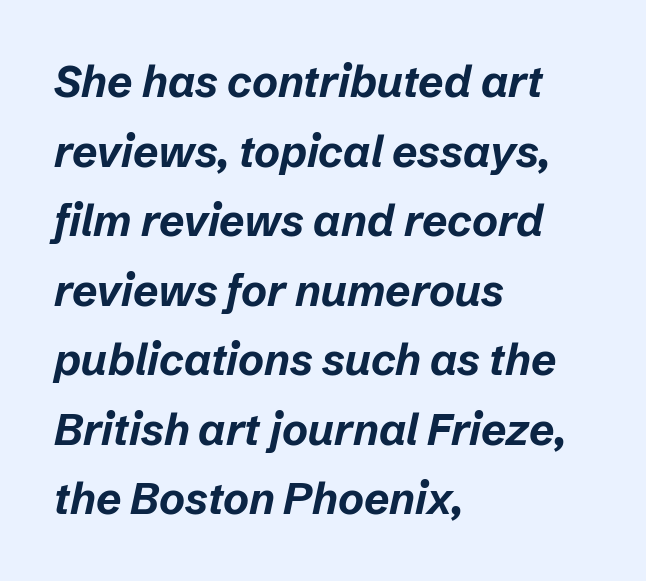
Q: Is the text bold? A: Yes.
Q: Is the text italic (slanted)? A: Yes, it leans right by about 12 degrees.
Q: Is the text underlined? A: No.
Q: How is the paragraph aligned? A: Left-aligned.
Q: Is the spacing between letters normal or unusually wide? A: Normal.
Q: Is the spacing between lines tight, normal or loose? A: Normal.
Q: Width (condensed, normal, or wide)? A: Normal.
Q: Stroke contrast? A: Low.
Q: x-height? A: Medium.
Q: Monospaced? A: No.
